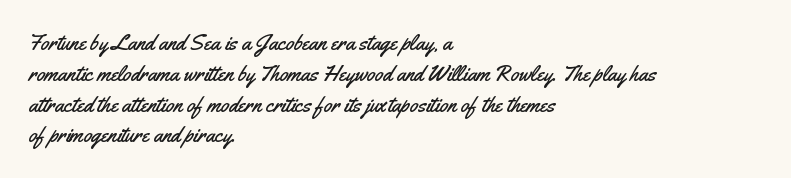
Q: Is the text italic (slanted)? A: Yes.
Q: Is the text underlined? A: No.
Q: How is the paragraph aligned? A: Left-aligned.
Q: Is the spacing between letters normal or unusually wide? A: Normal.
Q: Is the spacing between lines tight, normal or loose? A: Normal.
